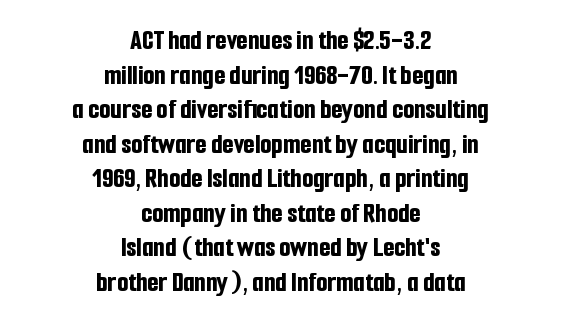
Q: Is the text bold? A: Yes.
Q: Is the text italic (slanted)? A: No, it is upright.
Q: Is the typeface a serif or a sans-serif typeface? A: Sans-serif.
Q: Is the text underlined? A: No.
Q: How is the paragraph aligned? A: Centered.
Q: Is the spacing between letters normal or unusually wide? A: Normal.
Q: Width (condensed, normal, or wide)? A: Condensed.
Q: Stroke contrast? A: Low.
Q: x-height? A: Medium.
Q: Monospaced? A: No.
